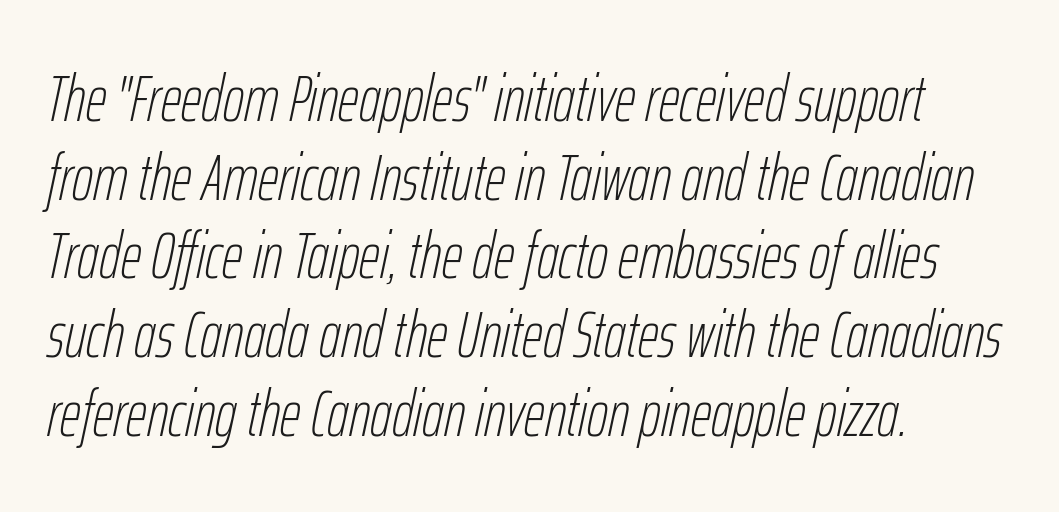
{"italic": "yes", "lean": "right", "slant_degrees": 12, "bold": "no", "weight": "thin", "width": "condensed", "stroke_contrast": "low", "x_height": "medium", "monospaced": "no", "underline": "no", "align": "left", "line_spacing_ratio": 1.21, "letter_spacing": "normal", "letter_spacing_em": 0.0, "glyph_px": 65}
